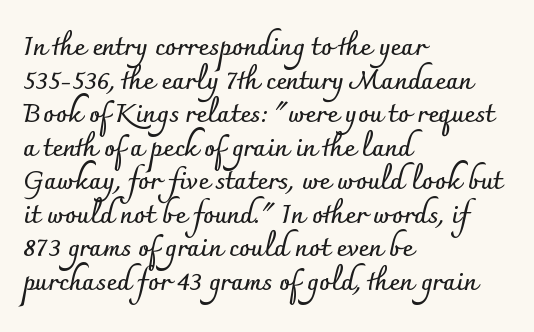
Q: Is the text bold? A: Yes.
Q: Is the text italic (slanted)? A: Yes.
Q: Is the text underlined? A: No.
Q: How is the paragraph aligned? A: Left-aligned.
Q: Is the spacing between letters normal or unusually wide? A: Normal.
Q: Is the spacing between lines tight, normal or loose? A: Normal.
